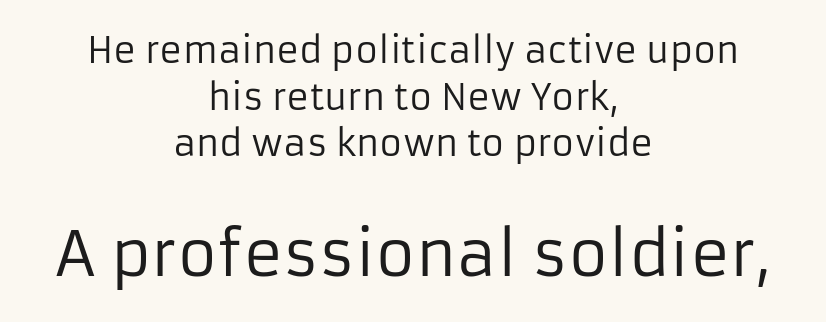
The image shows 61 px regular-weight sans-serif type, upright; set centered, normal line spacing (1.33x), normal letter spacing, not underlined; the second (bottom) block is 1.74x larger; low stroke contrast and a medium x-height.
